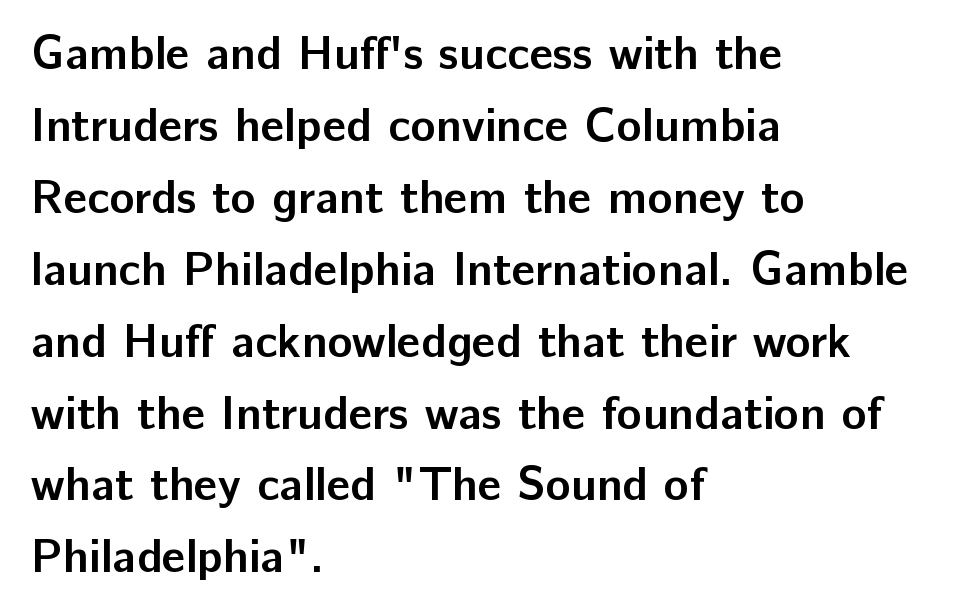
Where is the straight margin? On the left. Does the lettering tilt? It doesn't — this is upright. Chunky letters — that's bold for sure. The zone under the glyphs is completely vacant. The passage shown has conventional tracking throughout.
